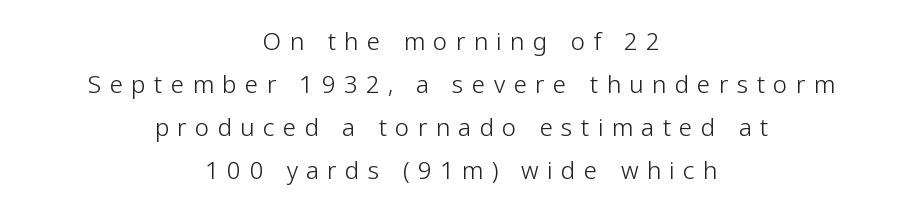
The image shows 24 px text type, upright; set centered, line spacing 1.79x, unusually wide letter spacing (+0.35 em), not underlined.
